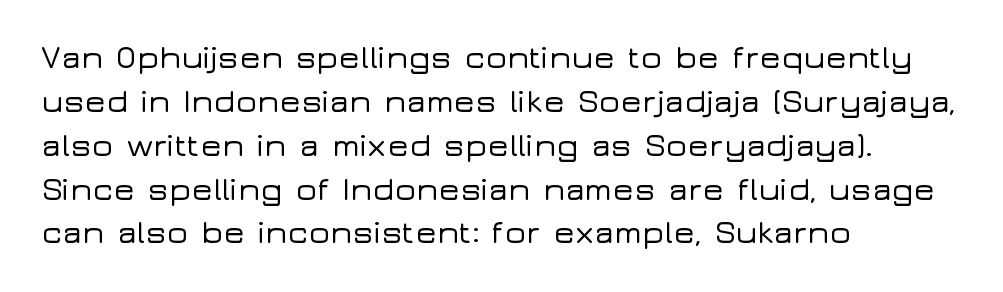
The image shows 32 px wide sans-serif type, upright; set left-aligned, normal line spacing (1.37x), normal letter spacing, not underlined; low stroke contrast and a medium x-height.
